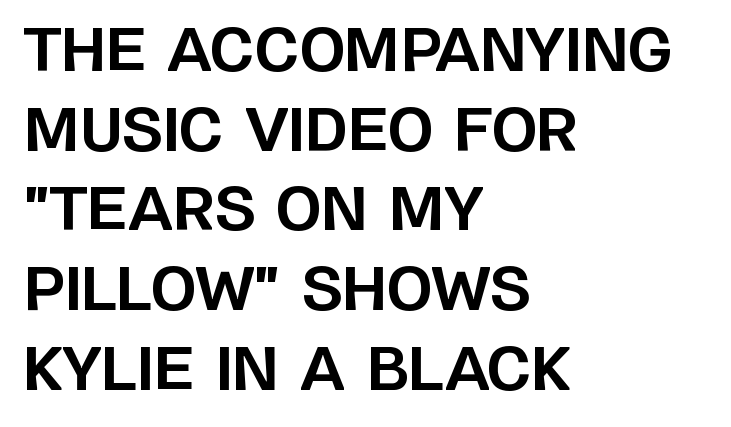
A typesetter would call this proportional, since set widths differ per character. The gap between lines stays unmarked. Leading: standard. Is there any slant? The stems are plumb. In terms of letterform style, serifs are entirely absent. You'd pick this weight for a headline — it's a proper bold.
